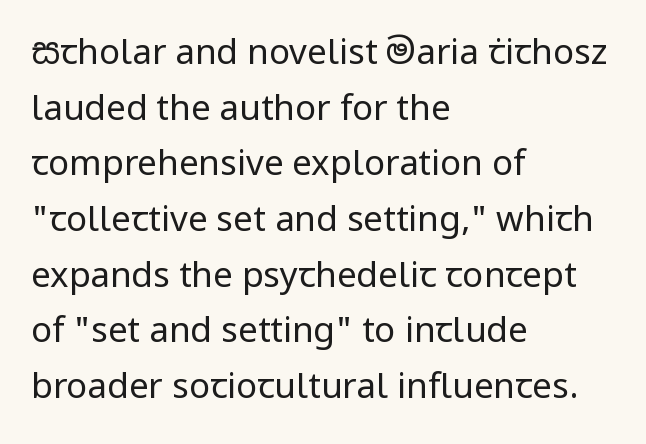
Q: Is the text bold? A: No.
Q: Is the text italic (slanted)? A: No, it is upright.
Q: Is the typeface a serif or a sans-serif typeface? A: Sans-serif.
Q: Is the text underlined? A: No.
Q: How is the paragraph aligned? A: Left-aligned.
Q: Is the spacing between letters normal or unusually wide? A: Normal.
Q: Is the spacing between lines tight, normal or loose? A: Normal.
Q: Width (condensed, normal, or wide)? A: Normal.
Q: Stroke contrast? A: Low.
Q: x-height? A: Medium.
Q: Monospaced? A: No.
